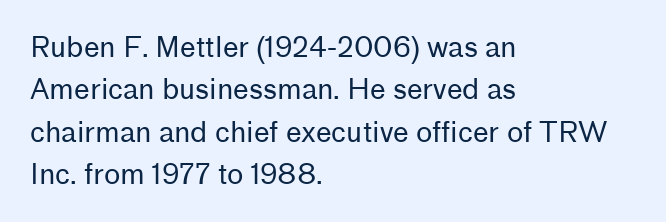
Alignment: flush left. Beneath every word, the page is bare. Successive baselines arrive at the customary interval. The rendering keeps characters at their native spacing. The glyphs in this specimen are sans serif. Note the varied advance widths — an 'i' is clearly narrower than an 'm'.
